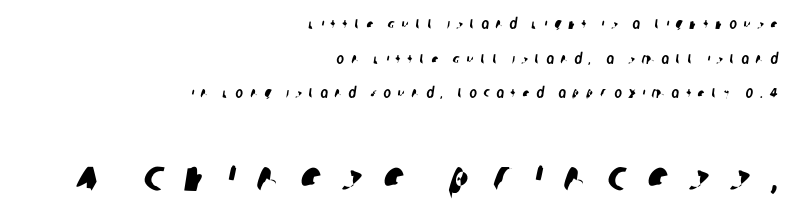
Q: Is the typeface a serif or a sans-serif typeface? A: Sans-serif.
Q: Is the text underlined? A: No.
Q: How is the paragraph aligned? A: Right-aligned.
Q: Is the spacing between letters normal or unusually wide? A: Unusually wide.
Q: Is the spacing between lines tight, normal or loose? A: Loose.
Q: Which block of text is set in a larger size, the first (top) or the second (bottom)? A: The second (bottom) one.
Q: Width (condensed, normal, or wide)? A: Condensed.
Q: Stroke contrast? A: Low.
Q: x-height? A: Large.
Q: Monospaced? A: No.
